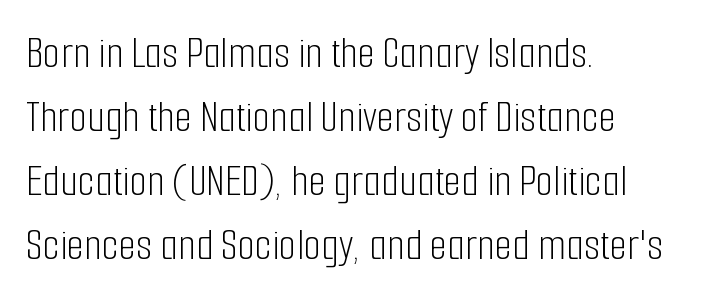
To sum up the face: it is a sans, with no serifs. Vertical strokes here are truly vertical. These lines stack with their left ends in a neat column. The leading is moderate, giving the passage an even texture.
